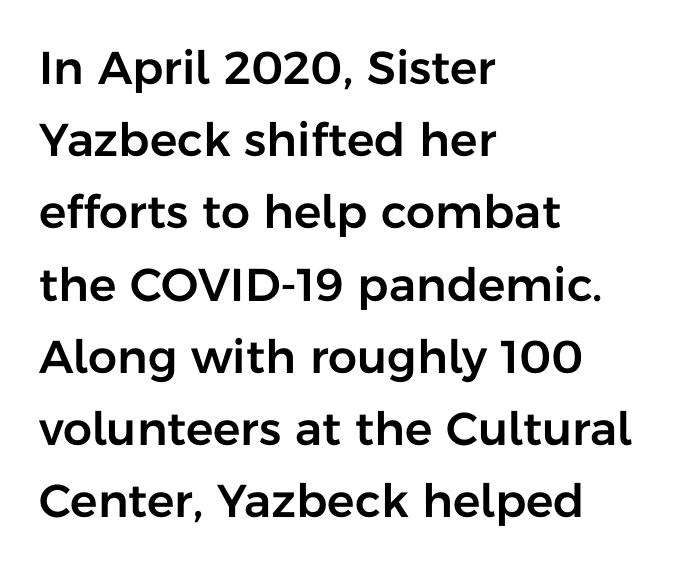
The image shows 46 px sans-serif type, upright; set left-aligned, normal line spacing (1.57x), normal letter spacing, not underlined; low stroke contrast and a medium x-height.
